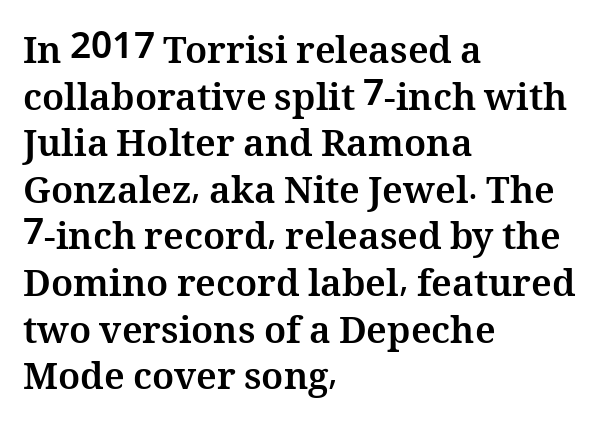
Q: Is the text bold? A: Yes.
Q: Is the text italic (slanted)? A: No, it is upright.
Q: Is the text underlined? A: No.
Q: How is the paragraph aligned? A: Left-aligned.
Q: Is the spacing between letters normal or unusually wide? A: Normal.
Q: Is the spacing between lines tight, normal or loose? A: Normal.
Q: Width (condensed, normal, or wide)? A: Normal.
Q: Stroke contrast? A: Medium.
Q: x-height? A: Medium.
Q: Monospaced? A: No.
